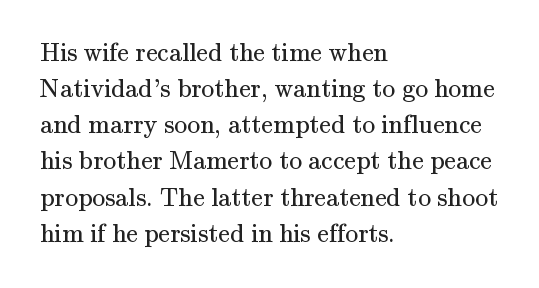
Teacher's note: observe the even left margin — that is flush-left alignment. Students, note that the glyphs here touch the page at normal intervals. Do the letters lean? They stand straight. Descenders hang freely into open space. Stem width sits at or under what a default text font uses.
